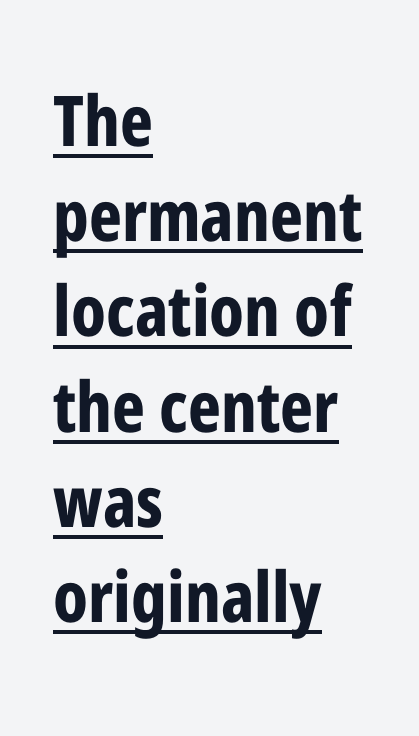
{"serif": "no", "italic": "no", "bold": "yes", "weight": "bold", "width": "condensed", "stroke_contrast": "low", "x_height": "medium", "monospaced": "no", "underline": "yes", "align": "left", "line_spacing": "normal", "line_spacing_ratio": 1.36, "letter_spacing": "normal", "letter_spacing_em": 0.0, "glyph_px": 70}
